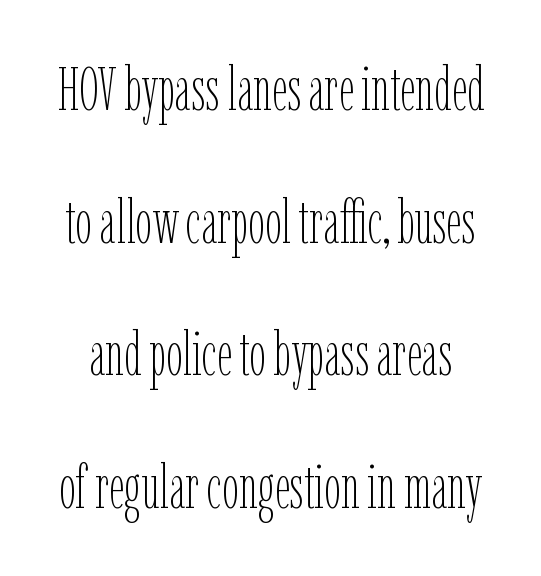
The image shows 60 px thin, condensed type, upright; set loose line spacing (2.21x), normal letter spacing, not underlined; low stroke contrast and a medium x-height.
